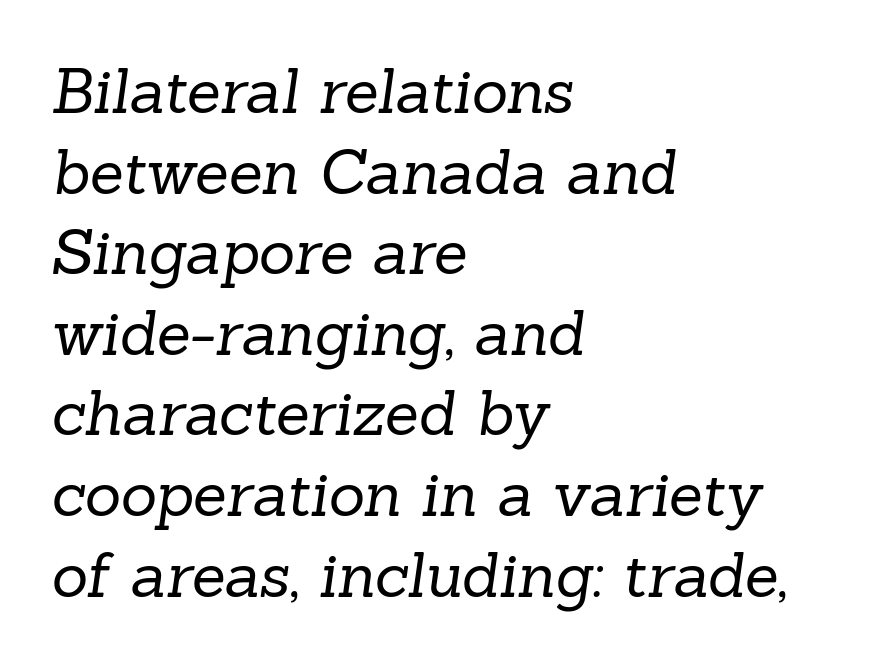
Q: Is the text bold? A: No.
Q: Is the typeface a serif or a sans-serif typeface? A: Serif.
Q: Is the text underlined? A: No.
Q: How is the paragraph aligned? A: Left-aligned.
Q: Is the spacing between letters normal or unusually wide? A: Normal.
Q: Is the spacing between lines tight, normal or loose? A: Normal.
Q: Width (condensed, normal, or wide)? A: Normal.
Q: Stroke contrast? A: Low.
Q: x-height? A: Medium.
Q: Monospaced? A: No.
